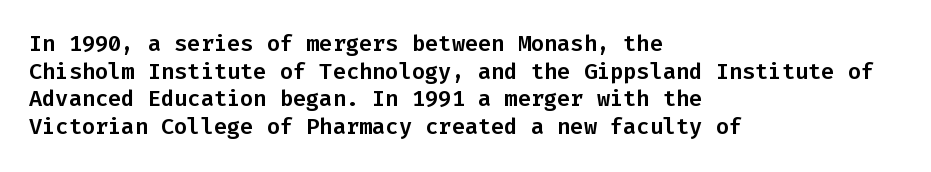
Regarding leading, the lines here are spaced in the standard way. The space beneath each line is pristine and unruled. Tracking value appears to be zero — textbook default spacing. The setting favours the left margin, as ordinary paragraphs usually do.
